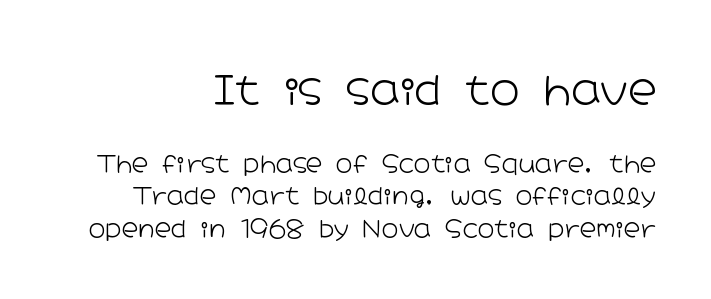
{"serif": "no", "italic": "no", "bold": "no", "weight": "light", "width": "wide", "stroke_contrast": "low", "x_height": "medium", "monospaced": "no", "underline": "no", "align": "right", "line_spacing": "normal", "line_spacing_ratio": 1.42, "letter_spacing": "normal", "letter_spacing_em": 0.0, "larger_block": "first", "size_ratio": 1.74, "glyph_px": 40}
